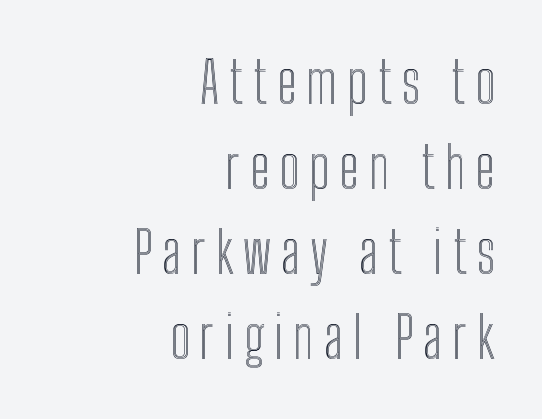
{"italic": "no", "width": "condensed", "x_height": "medium", "monospaced": "no", "underline": "no", "align": "right", "line_spacing": "normal", "line_spacing_ratio": 1.49, "glyph_px": 57}
